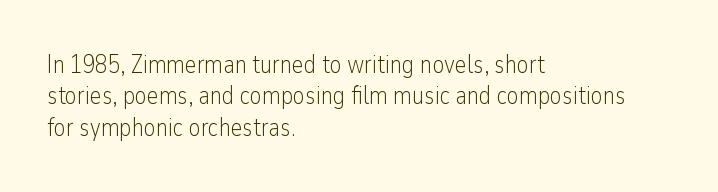
The image shows 25 px text type, upright; set left-aligned, normal line spacing (1.26x), normal letter spacing, not underlined.
